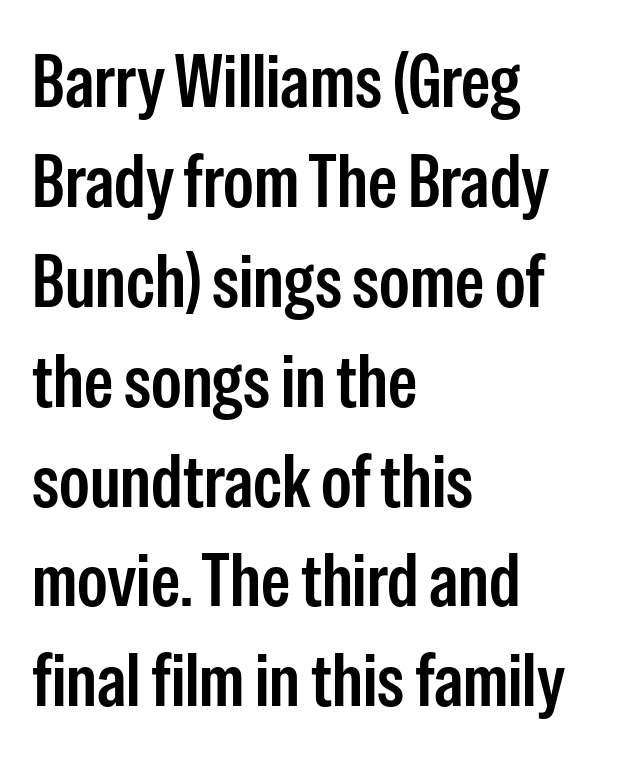
Q: Is the text italic (slanted)? A: No, it is upright.
Q: Is the typeface a serif or a sans-serif typeface? A: Sans-serif.
Q: Is the text underlined? A: No.
Q: How is the paragraph aligned? A: Left-aligned.
Q: Is the spacing between letters normal or unusually wide? A: Normal.
Q: Is the spacing between lines tight, normal or loose? A: Normal.
Q: Width (condensed, normal, or wide)? A: Condensed.
Q: Stroke contrast? A: Low.
Q: x-height? A: Medium.
Q: Monospaced? A: No.
